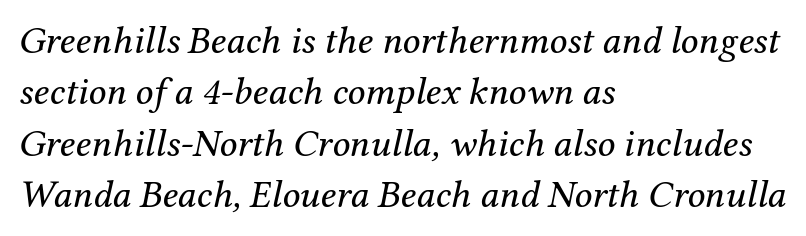
The words here are not underlined. Line starts are locked; line ends wander. Summary of weight: not heavy and not bold. Designer's note — italics engaged. I'd call this a serif setting — the letters wear small feet. The gaps between neighbouring characters are ordinary and unremarkable.
